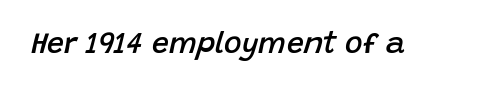
The type is set solid horizontally, with unmodified tracking. Character widths vary here, with narrow letters taking less room than wide ones. Slanted lettering throughout. This rendering features lettering with no underline. The typesetting leans somewhat heavy: a semibold.
